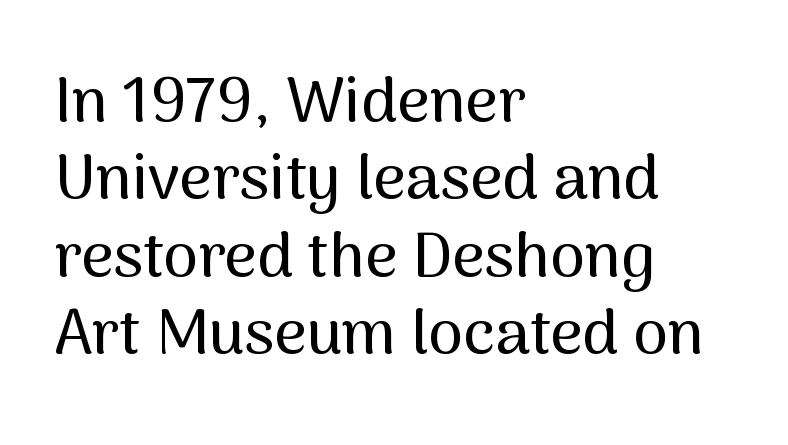
The image shows 63 px sans-serif type, upright; set left-aligned, line spacing 1.23x, normal letter spacing, not underlined; medium stroke contrast and a medium x-height.
